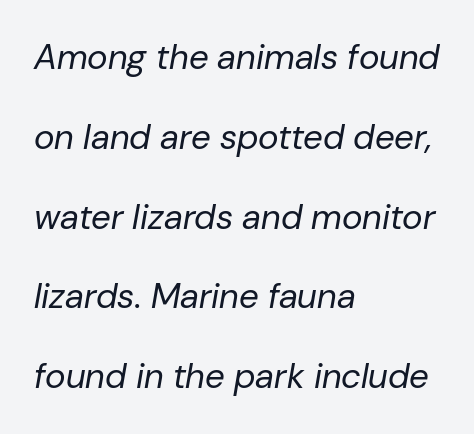
Is this a fixed-width face? No — the glyphs have proportional, varying widths. Horizontal alignment here is leftward, the default for most running prose. The font's italic variant was chosen for this text. A typesetter would call this leading open, well beyond the default.
